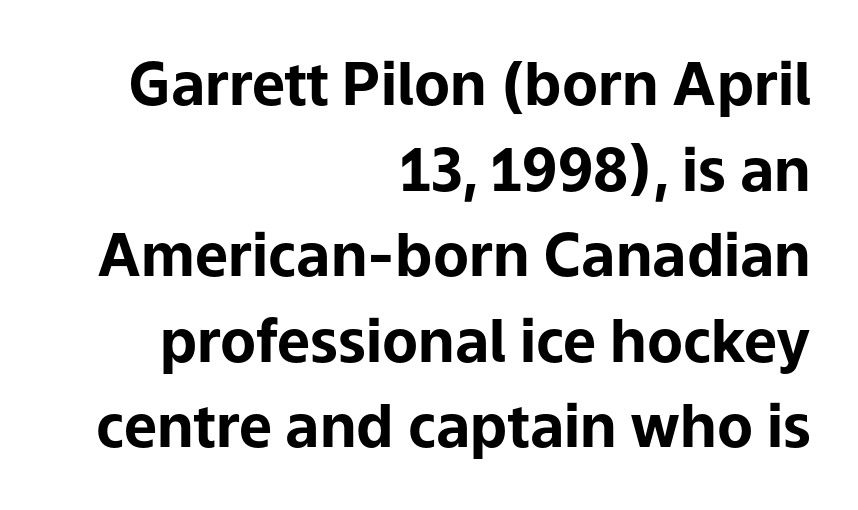
{"serif": "no", "italic": "no", "bold": "yes", "weight": "bold", "width": "normal", "stroke_contrast": "low", "x_height": "medium", "monospaced": "no", "underline": "no", "align": "right", "line_spacing": "normal", "line_spacing_ratio": 1.45, "letter_spacing": "normal", "letter_spacing_em": 0.0, "glyph_px": 59}
